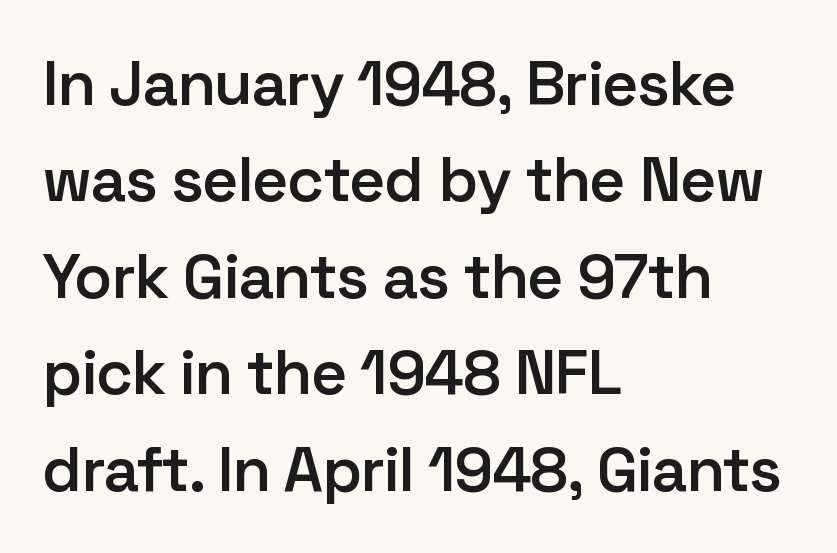
The image shows 63 px semibold sans-serif type, upright; set left-aligned, normal line spacing (1.53x), normal letter spacing, not underlined; low stroke contrast and a medium x-height.
